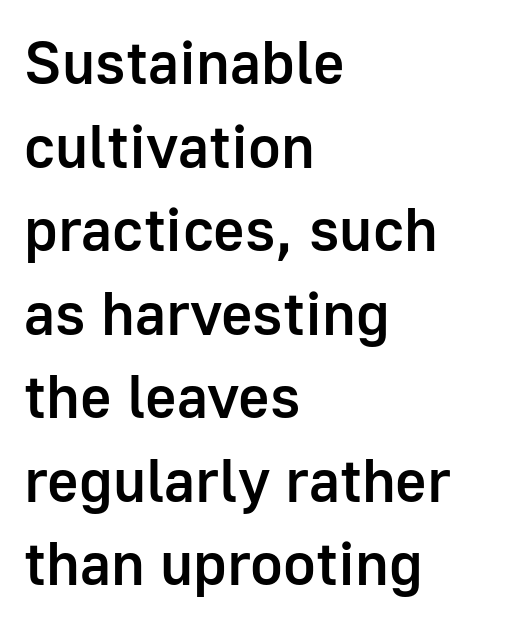
{"serif": "no", "italic": "no", "bold": "semi", "weight": "semibold", "width": "normal", "stroke_contrast": "low", "x_height": "medium", "monospaced": "no", "underline": "no", "align": "left", "line_spacing": "normal", "line_spacing_ratio": 1.37, "letter_spacing": "normal", "letter_spacing_em": 0.0, "glyph_px": 61}
